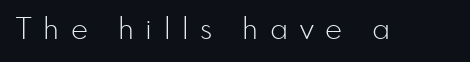
Q: Is the text bold? A: No.
Q: Is the text italic (slanted)? A: No, it is upright.
Q: Is the typeface a serif or a sans-serif typeface? A: Sans-serif.
Q: Is the text underlined? A: No.
Q: Is the spacing between letters normal or unusually wide? A: Unusually wide.
Q: Width (condensed, normal, or wide)? A: Normal.
Q: Stroke contrast? A: Low.
Q: x-height? A: Small.
Q: Monospaced? A: No.
